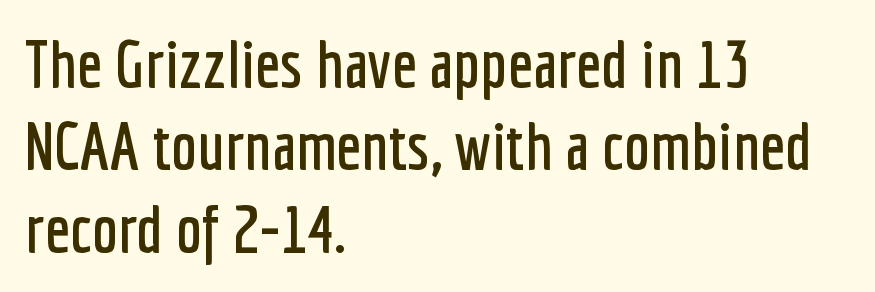
The image shows 66 px condensed sans-serif type, upright; set left-aligned, normal line spacing (1.25x), normal letter spacing, not underlined; low stroke contrast and a medium x-height.
